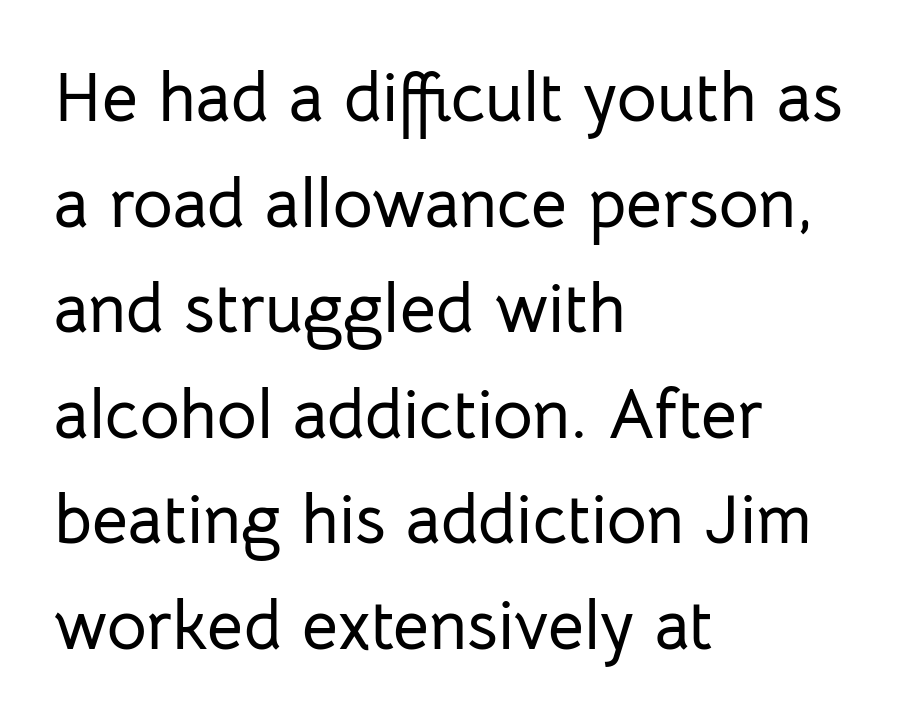
The designer went with a sans here, leaving each stem footless. Each line starts at the same left margin while the right side varies. This is the regular roman posture of the typeface. The line texture is even and compact thanks to regular tracking. The face used here is proportionally spaced, like ordinary book or web type.
